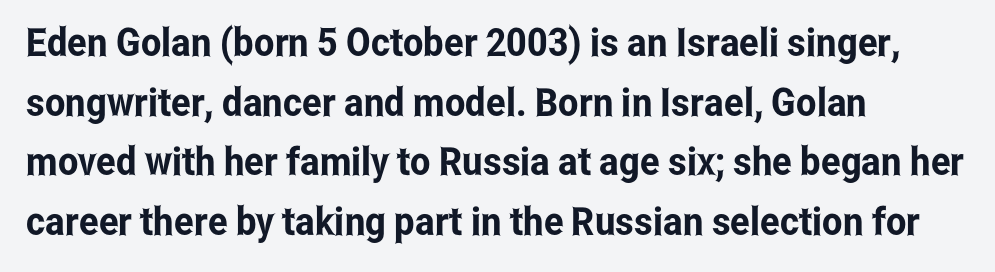
The image shows 39 px condensed sans-serif type, upright; set left-aligned, normal line spacing (1.53x), normal letter spacing, not underlined; low stroke contrast and a medium x-height.
